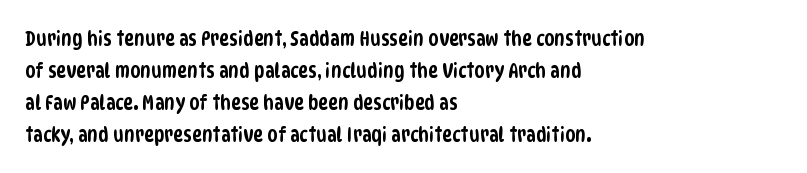
This block has exactly the height ordinary leading produces. Line beginnings align vertically; line endings do not. Descenders are the only things crossing below the line. Nothing unusual about the tracking: characters are spaced as the font intends.
